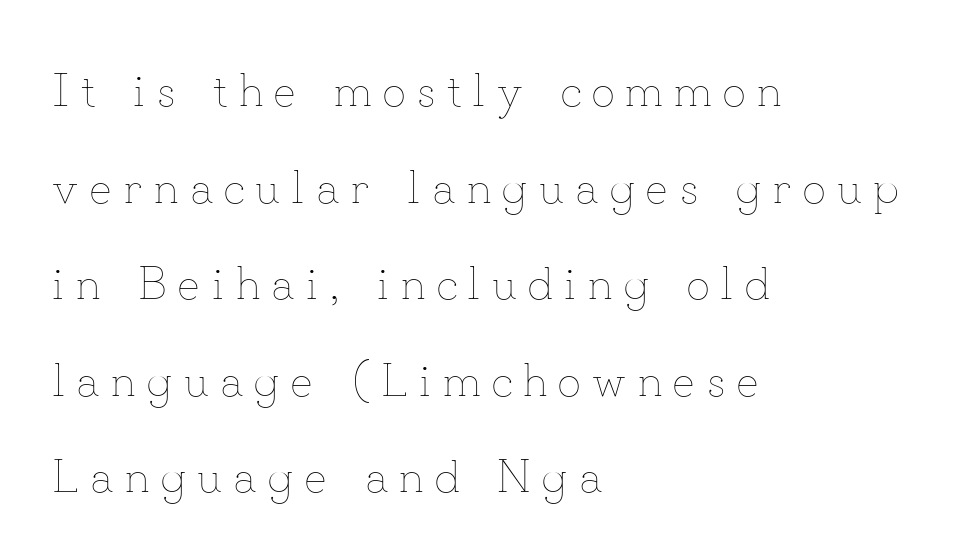
Q: Is the text bold? A: No.
Q: Is the text italic (slanted)? A: No, it is upright.
Q: Is the text underlined? A: No.
Q: How is the paragraph aligned? A: Left-aligned.
Q: Is the spacing between letters normal or unusually wide? A: Unusually wide.
Q: Is the spacing between lines tight, normal or loose? A: Loose.
Q: Width (condensed, normal, or wide)? A: Normal.
Q: Stroke contrast? A: Low.
Q: x-height? A: Small.
Q: Monospaced? A: No.
